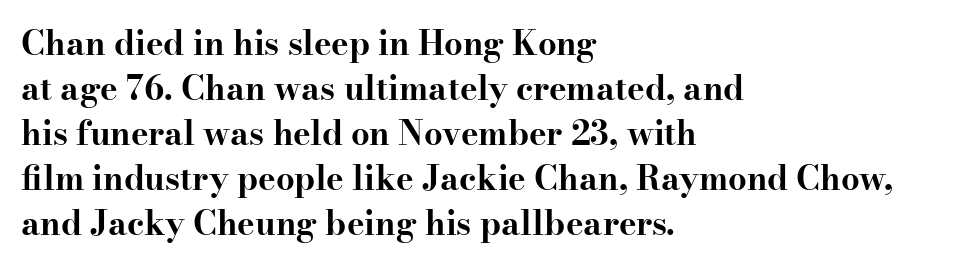
The image shows 33 px bold, wide serif type, upright; set left-aligned, normal line spacing (1.36x), normal letter spacing, not underlined; high stroke contrast and a small x-height.
